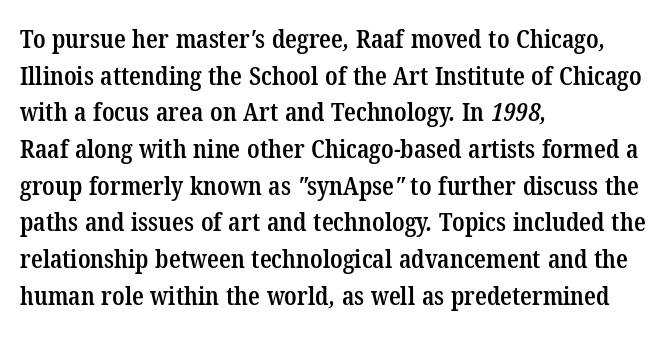
The string is rendered with underlining switched off. The paragraph shown leans on its left margin. Firm but not heavy-handed strokes: this text is semibold. One glance says typical: line gaps are just what's usual.
